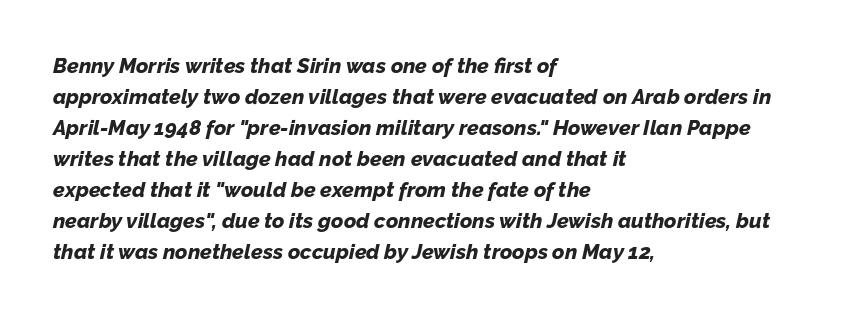
Each new line begins a customary step beneath the previous one. The passage shown is emphatically bold. The text carries the slant typical of an italic or oblique font. If you drew a ruler down the left edge, every line would touch it. In terms of letterspacing, this is plain default setting. Unmarked baselines from the first word to the last.
